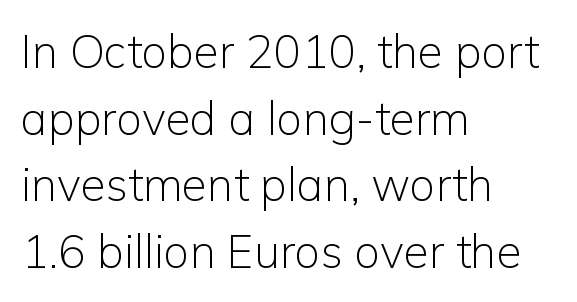
The image shows 46 px light sans-serif type, upright; set left-aligned, normal line spacing (1.45x), normal letter spacing, not underlined; low stroke contrast and a medium x-height.
